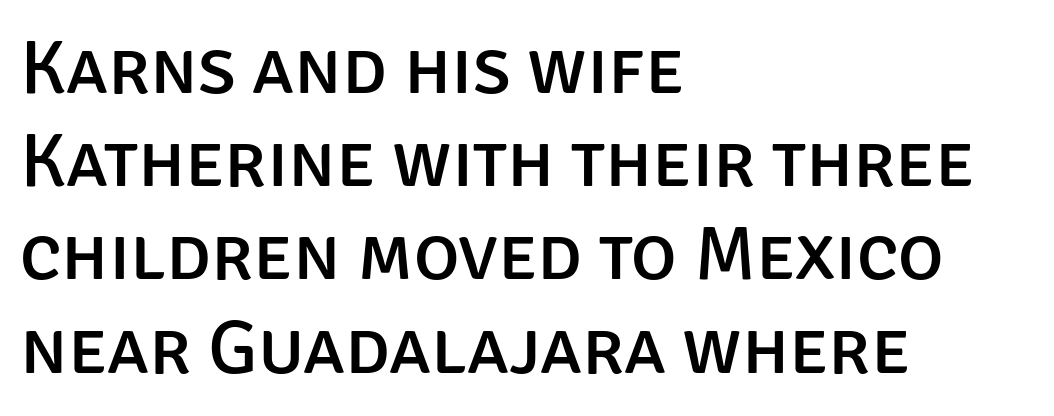
Q: Is the text italic (slanted)? A: No, it is upright.
Q: Is the typeface a serif or a sans-serif typeface? A: Sans-serif.
Q: Is the text underlined? A: No.
Q: How is the paragraph aligned? A: Left-aligned.
Q: Is the spacing between letters normal or unusually wide? A: Normal.
Q: Width (condensed, normal, or wide)? A: Normal.
Q: Stroke contrast? A: Low.
Q: x-height? A: Large.
Q: Monospaced? A: No.
